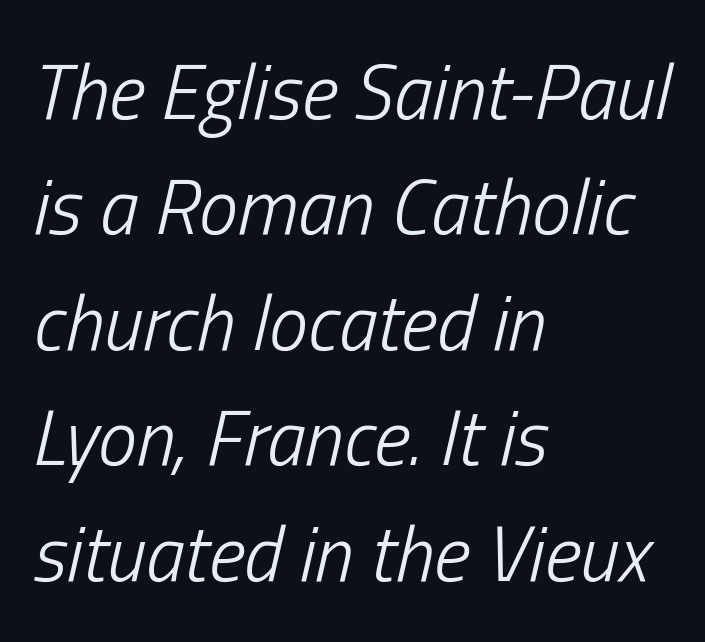
Q: Is the text bold? A: No.
Q: Is the text italic (slanted)? A: Yes, it leans right by about 13 degrees.
Q: Is the text underlined? A: No.
Q: How is the paragraph aligned? A: Left-aligned.
Q: Is the spacing between letters normal or unusually wide? A: Normal.
Q: Is the spacing between lines tight, normal or loose? A: Normal.
Q: Width (condensed, normal, or wide)? A: Condensed.
Q: Stroke contrast? A: Low.
Q: x-height? A: Medium.
Q: Monospaced? A: No.
